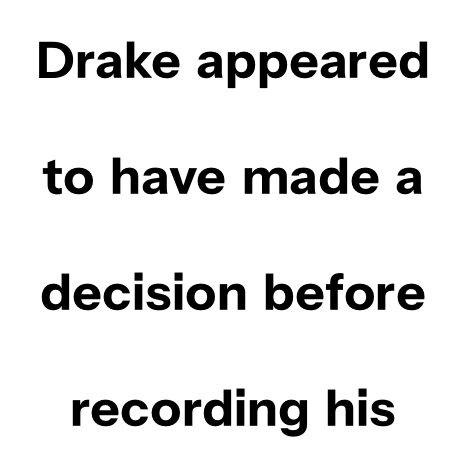
{"serif": "no", "italic": "no", "bold": "yes", "weight": "bold", "width": "normal", "stroke_contrast": "low", "x_height": "medium", "monospaced": "no", "underline": "no", "line_spacing": "loose", "line_spacing_ratio": 2.23, "letter_spacing": "normal", "letter_spacing_em": 0.0, "glyph_px": 52}
